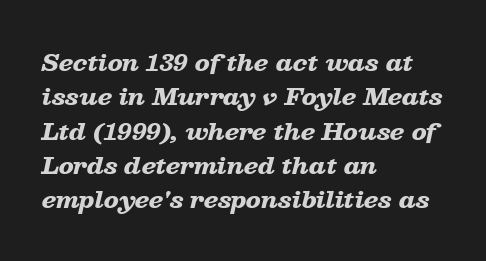
Q: Is the text bold? A: Yes.
Q: Is the text italic (slanted)? A: Yes, it leans right by about 13 degrees.
Q: Is the text underlined? A: No.
Q: How is the paragraph aligned? A: Left-aligned.
Q: Is the spacing between letters normal or unusually wide? A: Normal.
Q: Is the spacing between lines tight, normal or loose? A: Normal.
